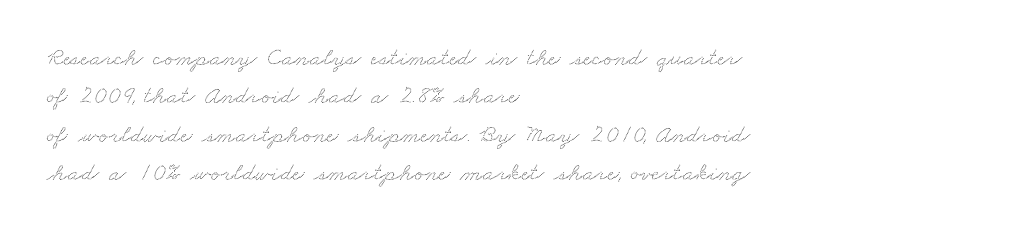
The image shows 25 px text type; set left-aligned, normal line spacing (1.54x), normal letter spacing, not underlined.
